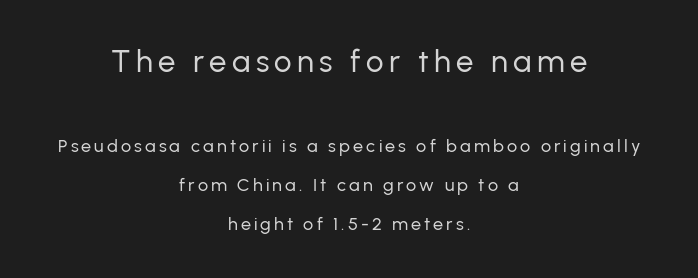
The image shows 31 px regular-weight sans-serif type, upright; set centered, loose line spacing (2.17x), not underlined; the first (top) block is 1.72x larger; low stroke contrast and a medium x-height.
